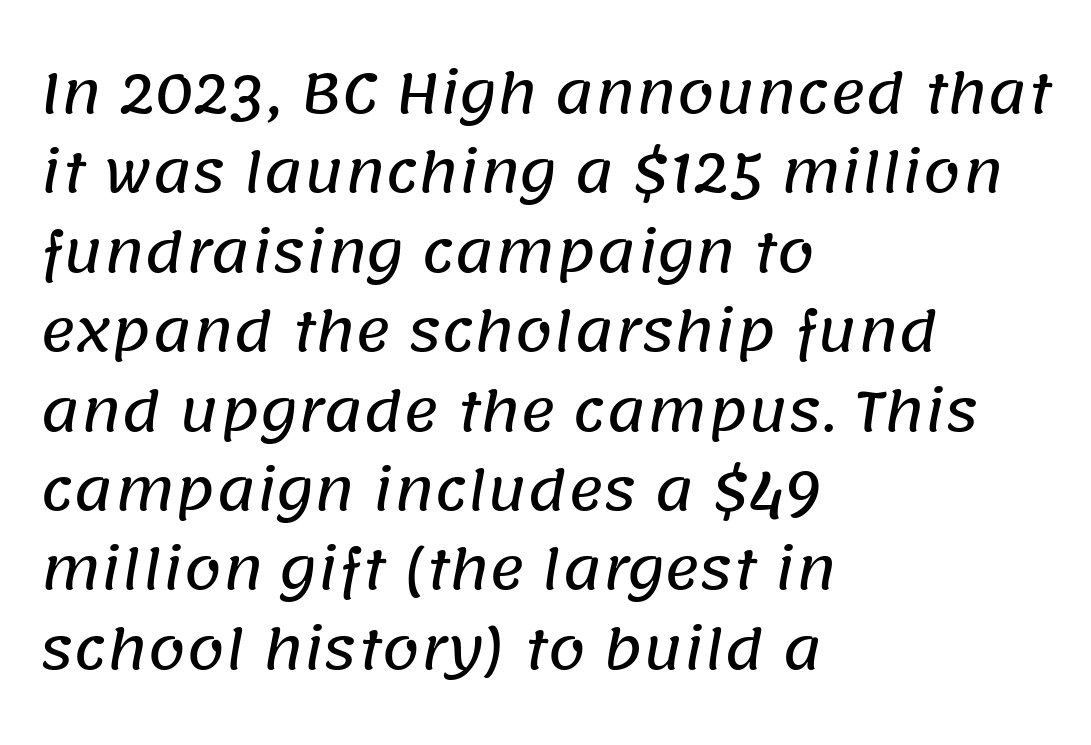
Is there much room between lines? A standard amount, neither cramped nor airy. Words float on clear page, feet unadorned. You could not count columns in this text — the font is proportionally spaced. Does the copy run flush right? No — it runs flush left.
